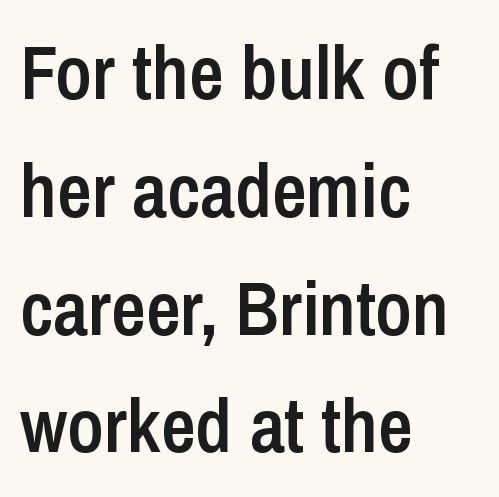
{"serif": "no", "italic": "no", "bold": "semi", "weight": "semibold", "width": "condensed", "stroke_contrast": "low", "x_height": "medium", "monospaced": "no", "underline": "no", "align": "left", "line_spacing": "normal", "line_spacing_ratio": 1.55, "letter_spacing": "normal", "letter_spacing_em": 0.0, "glyph_px": 76}
